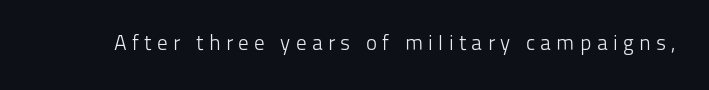
The image shows 21 px text type, upright; set unusually wide letter spacing (+0.25 em), not underlined.
